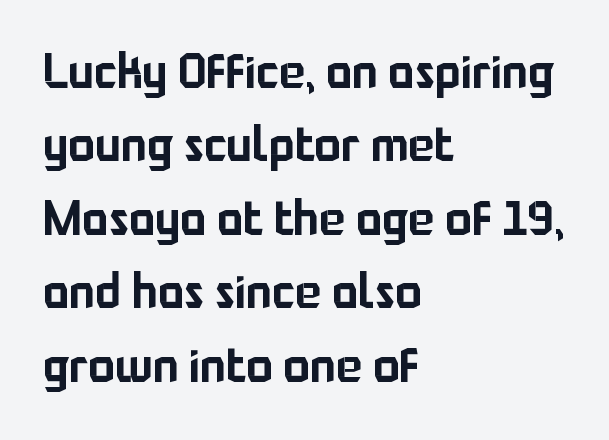
Q: Is the text italic (slanted)? A: No, it is upright.
Q: Is the typeface a serif or a sans-serif typeface? A: Sans-serif.
Q: Is the text underlined? A: No.
Q: How is the paragraph aligned? A: Left-aligned.
Q: Is the spacing between letters normal or unusually wide? A: Normal.
Q: Is the spacing between lines tight, normal or loose? A: Normal.
Q: Width (condensed, normal, or wide)? A: Normal.
Q: Stroke contrast? A: Low.
Q: x-height? A: Medium.
Q: Monospaced? A: No.
